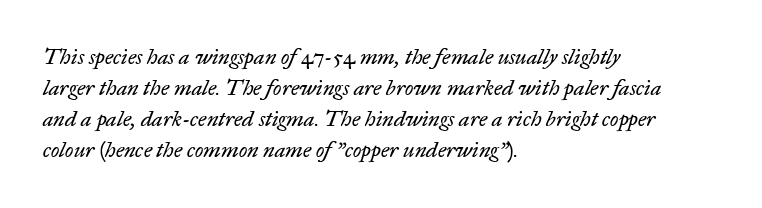
The image shows 22 px text type, italic (leaning right); set left-aligned, normal line spacing (1.41x), normal letter spacing, not underlined.
